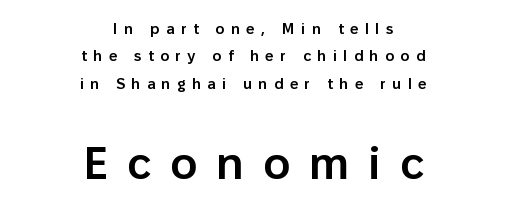
Vertical strokes here are truly vertical. The letters carry no serifs — their stems end cleanly without finishing strokes. The designer gave the closing block more size than the opening block. Each row of text sits above clean, open space.
